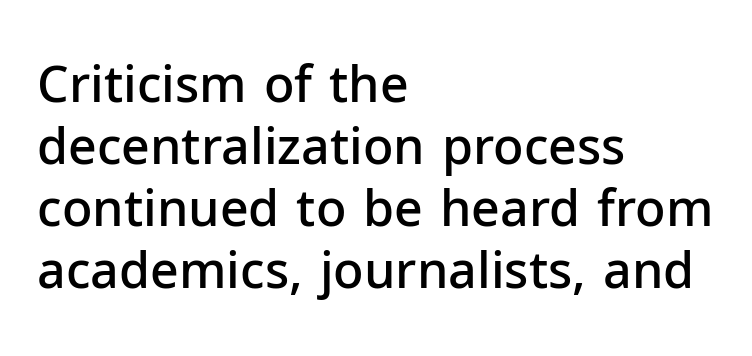
The image shows 50 px semibold sans-serif type, upright; set left-aligned, line spacing 1.24x, normal letter spacing, not underlined; low stroke contrast and a medium x-height.
